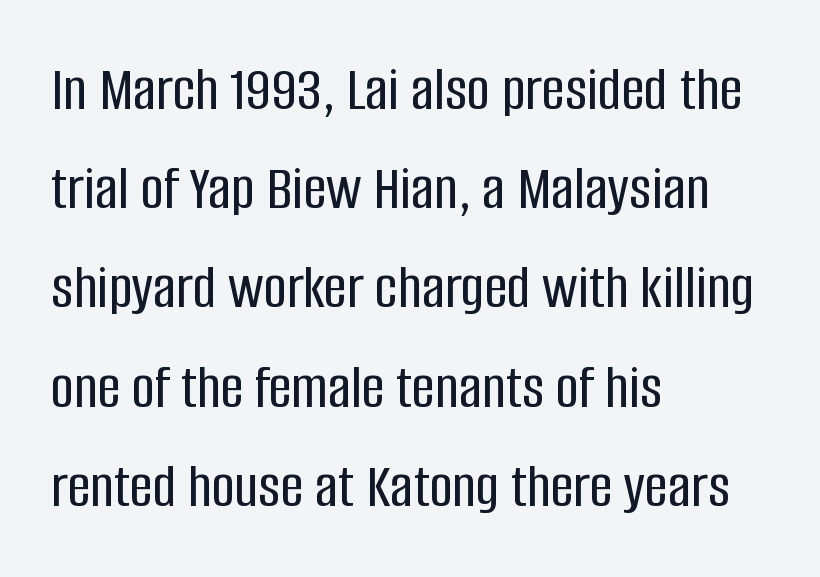
{"serif": "no", "italic": "no", "width": "condensed", "stroke_contrast": "low", "x_height": "large", "monospaced": "no", "underline": "no", "align": "left", "line_spacing": "normal", "line_spacing_ratio": 1.55, "letter_spacing": "normal", "letter_spacing_em": 0.0, "glyph_px": 64}
